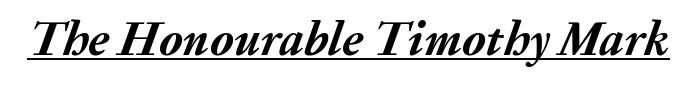
Q: Is the text bold? A: Yes.
Q: Is the text italic (slanted)? A: Yes, it leans right by about 20 degrees.
Q: Is the text underlined? A: Yes.
Q: Is the spacing between letters normal or unusually wide? A: Normal.
Q: Width (condensed, normal, or wide)? A: Normal.
Q: Stroke contrast? A: Medium.
Q: x-height? A: Medium.
Q: Monospaced? A: No.
